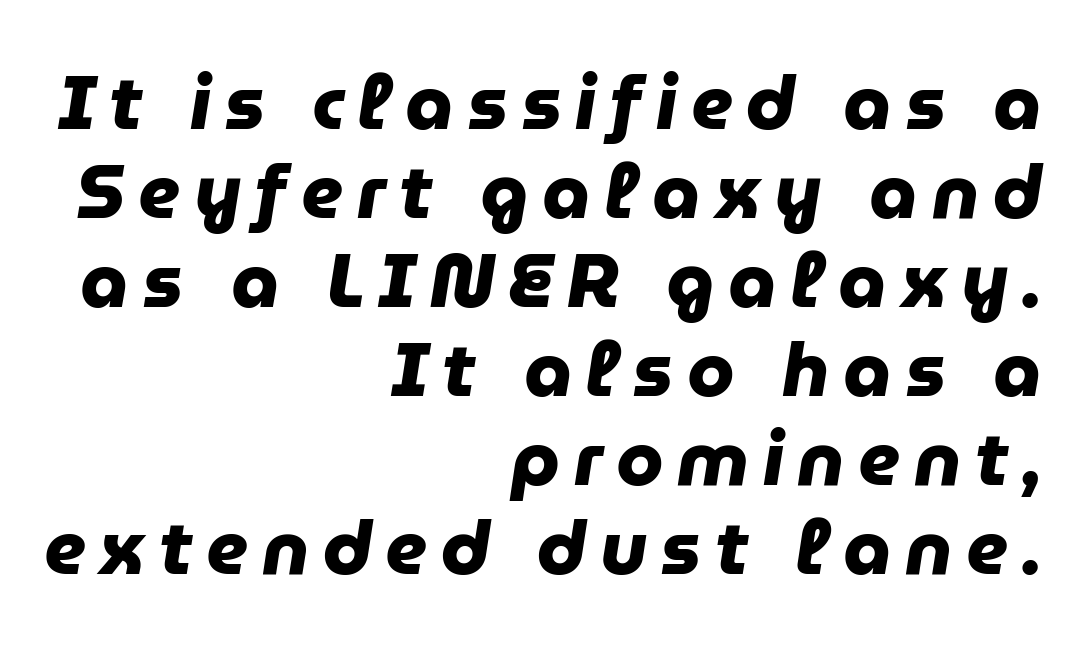
The image shows 76 px heavy sans-serif type; set right-aligned, line spacing 1.17x, not underlined; low stroke contrast and a medium x-height.
